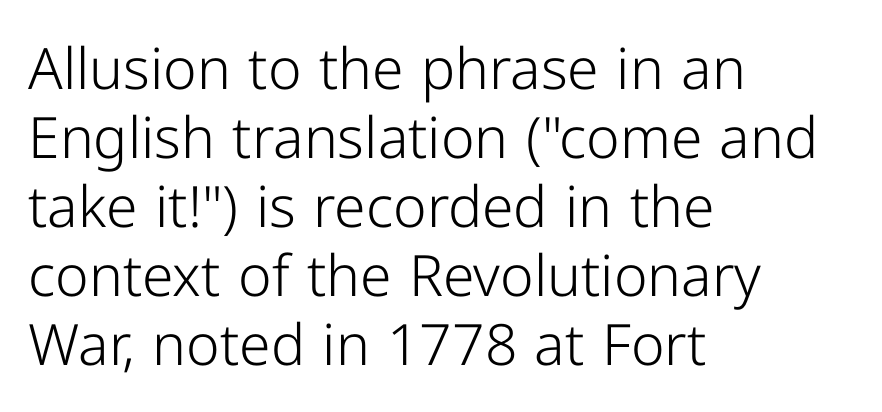
Reading down the block, your eye returns to a fixed left position each line. The type is set solid horizontally, with unmodified tracking. Nope, no serifs anywhere on these letters. Rule under the text: the space is simply empty. In terms of posture, this sample is upright.
